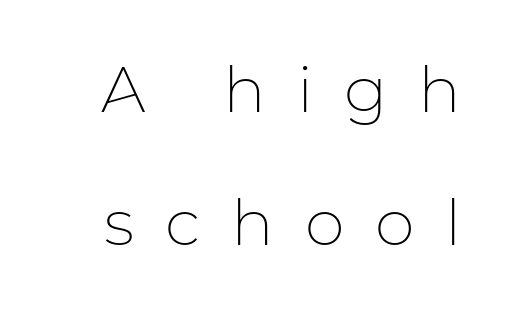
Q: Is the text bold? A: No.
Q: Is the text italic (slanted)? A: No, it is upright.
Q: Is the typeface a serif or a sans-serif typeface? A: Sans-serif.
Q: Is the text underlined? A: No.
Q: Is the spacing between letters normal or unusually wide? A: Unusually wide.
Q: Is the spacing between lines tight, normal or loose? A: Loose.
Q: Width (condensed, normal, or wide)? A: Normal.
Q: Stroke contrast? A: Low.
Q: x-height? A: Medium.
Q: Monospaced? A: No.
